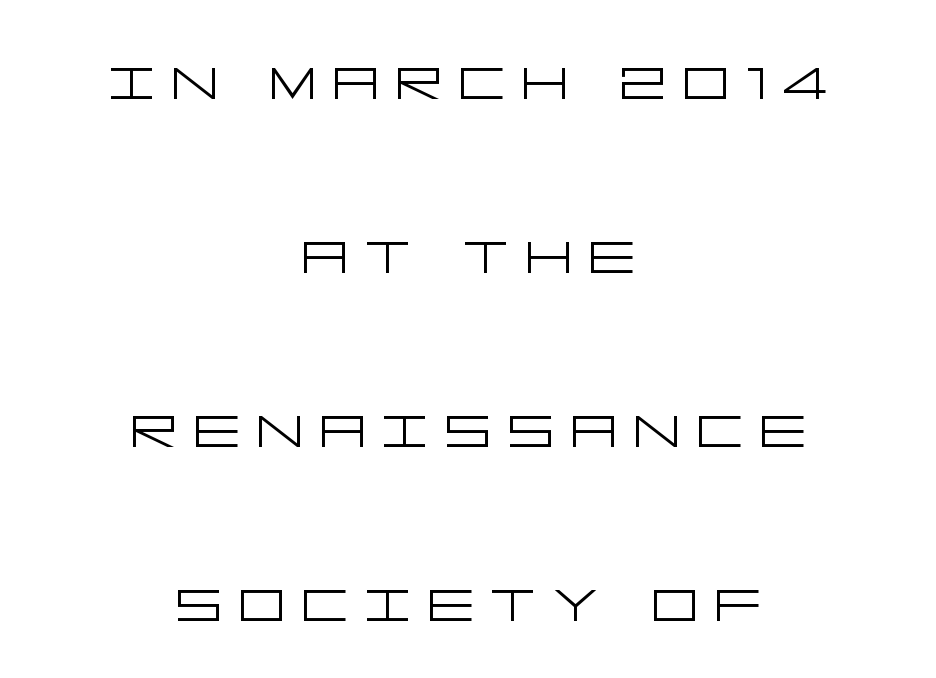
{"serif": "no", "italic": "no", "bold": "no", "weight": "light", "width": "wide", "stroke_contrast": "low", "x_height": "large", "underline": "no", "align": "center", "line_spacing": "loose", "line_spacing_ratio": 2.35, "letter_spacing": "wide", "letter_spacing_em": 0.21, "glyph_px": 74}
